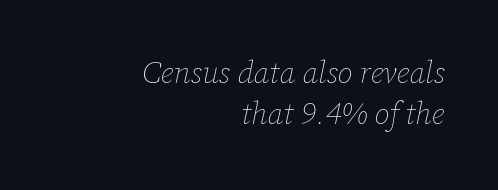
Q: Is the text bold? A: No.
Q: Is the text italic (slanted)? A: Yes, it leans right by about 12 degrees.
Q: Is the text underlined? A: No.
Q: How is the paragraph aligned? A: Right-aligned.
Q: Is the spacing between letters normal or unusually wide? A: Normal.
Q: Is the spacing between lines tight, normal or loose? A: Normal.
Q: Width (condensed, normal, or wide)? A: Normal.
Q: Stroke contrast? A: Low.
Q: x-height? A: Medium.
Q: Monospaced? A: No.
